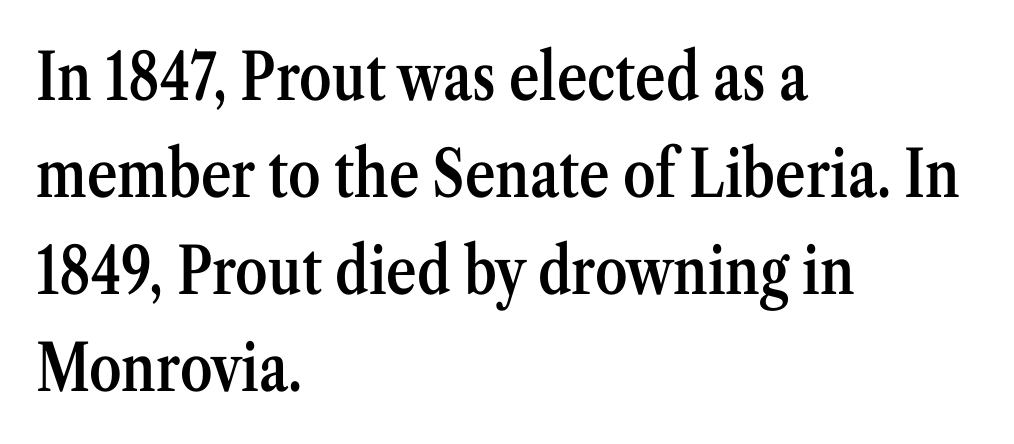
Looks like regular typesetting: each glyph gets only the width it needs. No word sits above an underline. Every letter is mildly thick-stroked: semibold rather than bold. Serifs: yes, visible at the terminals of the letterforms. Observe the ordinary spacing: letters are neighbours, not strangers. Vertically, the passage feels balanced, rows spaced as you'd expect.
